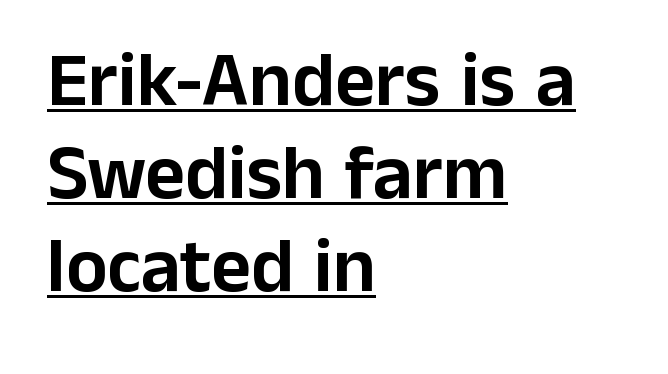
The image shows 77 px sans-serif type, upright; set left-aligned, line spacing 1.21x, normal letter spacing, underlined; low stroke contrast and a medium x-height.
